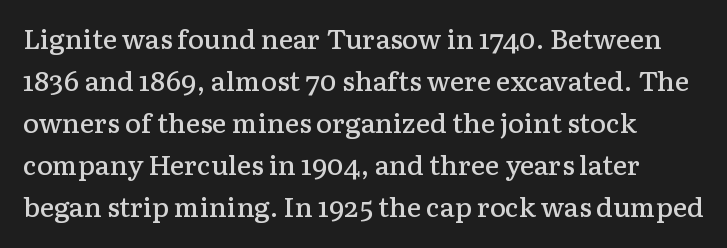
The strip under each line holds only bare page. Nothing unusual about the tracking: characters are spaced as the font intends. This is moderately heavy type, rendered in semibold. Upright lettering throughout. A normal amount of white space separates one row of letters from the next.
